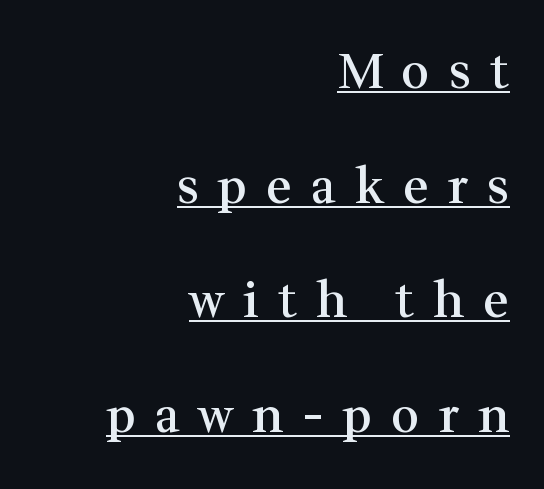
Posture: upright roman. A typographer would call this underscored text. The passage shown is typeset with a serif family. Characters follow at a spacing far wider than the type designer built in.
